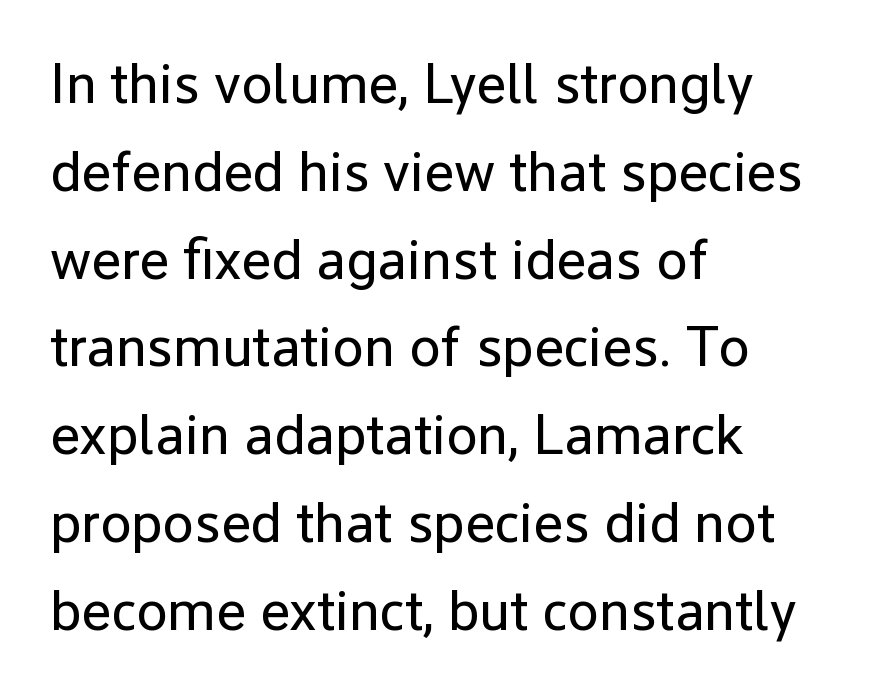
{"serif": "no", "italic": "no", "bold": "no", "weight": "regular", "width": "normal", "stroke_contrast": "low", "x_height": "medium", "monospaced": "no", "underline": "no", "align": "left", "line_spacing": "normal", "line_spacing_ratio": 1.54, "letter_spacing": "normal", "letter_spacing_em": 0.0, "glyph_px": 57}
